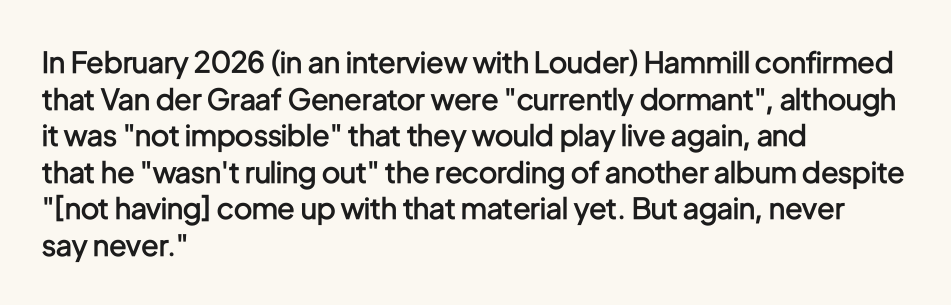
Its strokes are somewhat broadened, the hallmark of semibold type. Baseline-to-baseline distance is the conventional proportion of letter height. Where is the straight margin? On the left. The strip under each line holds only bare page. Here the glyphs are tracked normally, forming tight word shapes.
